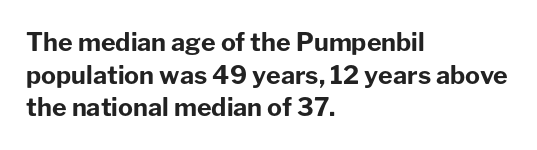
Q: Is the text bold? A: Yes.
Q: Is the text italic (slanted)? A: No, it is upright.
Q: Is the text underlined? A: No.
Q: How is the paragraph aligned? A: Left-aligned.
Q: Is the spacing between letters normal or unusually wide? A: Normal.
Q: Is the spacing between lines tight, normal or loose? A: Normal.
